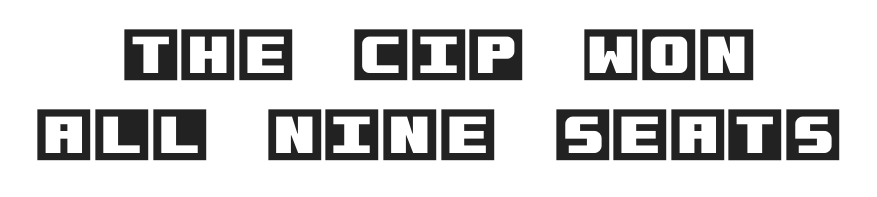
The image shows 59 px text type, upright; set centered, normal line spacing (1.36x), normal letter spacing, not underlined; a large x-height.
